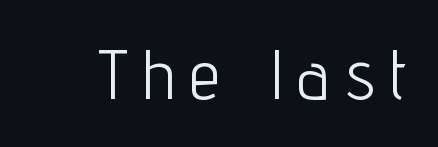
{"serif": "no", "italic": "no", "bold": "no", "weight": "light", "width": "condensed", "stroke_contrast": "low", "x_height": "medium", "monospaced": "no", "underline": "no", "letter_spacing": "wide", "letter_spacing_em": 0.23, "glyph_px": 70}
